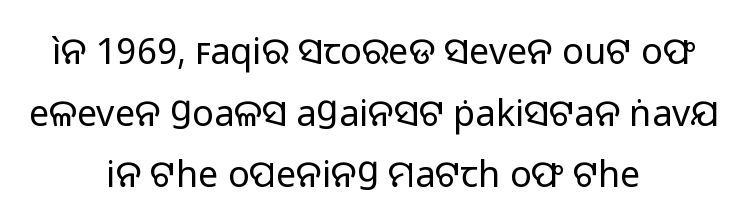
{"serif": "no", "italic": "no", "bold": "no", "weight": "regular", "width": "normal", "stroke_contrast": "low", "x_height": "medium", "monospaced": "no", "underline": "no", "align": "center", "line_spacing_ratio": 1.71, "letter_spacing": "normal", "letter_spacing_em": 0.0, "glyph_px": 36}
